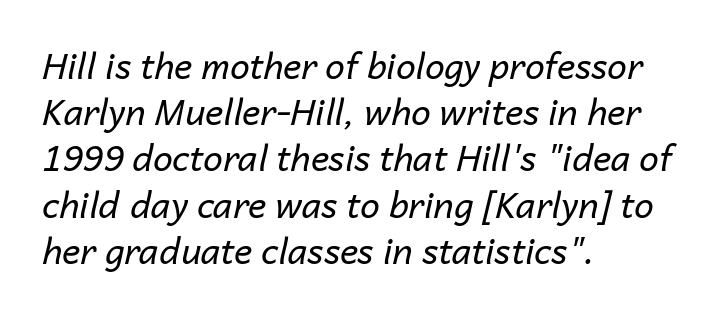
These lines are set flush left with a ragged right edge. Short note: letters normally spaced. The characters are drawn with everyday or finer stroke widths. Posture: slanted.
